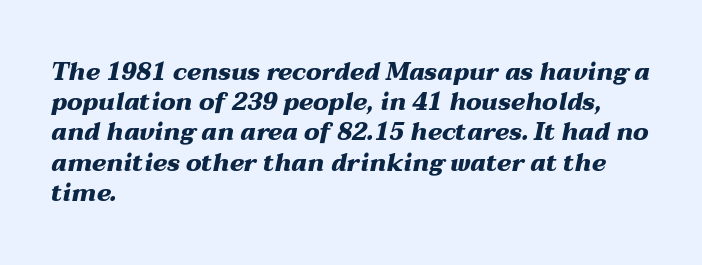
This sample keeps an unexceptional amount of space between lines. Its strokes are broad and dark, the hallmark of bold type. The ragged edge is on the right, which tells us the setting is flush left. The specimen reads as italic at a glance.
